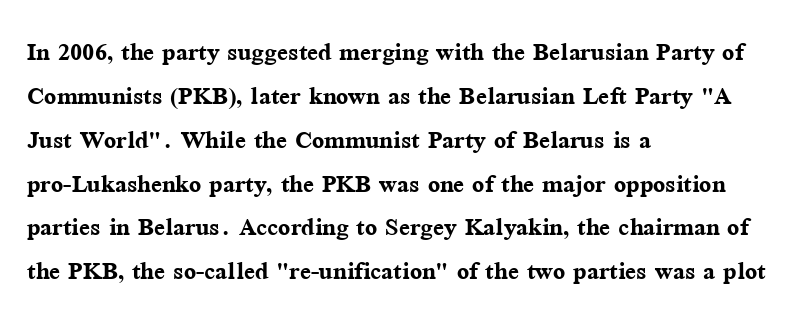
The image shows 32 px semibold serif type, upright; set left-aligned, normal line spacing (1.37x), normal letter spacing, not underlined; medium stroke contrast and a medium x-height.
